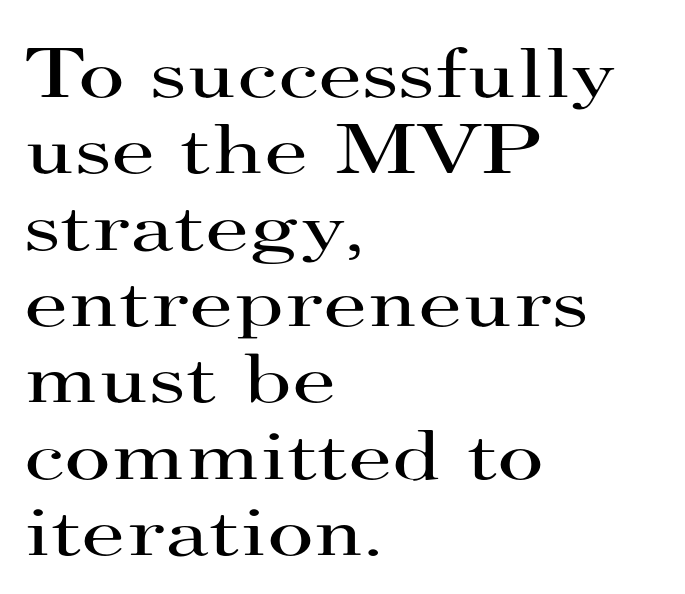
The face used here is proportionally spaced, like ordinary book or web type. A typesetter would mark this as roman, not italic. Examine the stroke ends and you'll spot serifs. Plain, unruled lines of type. This sample trades vertical openness for compactness between lines.
